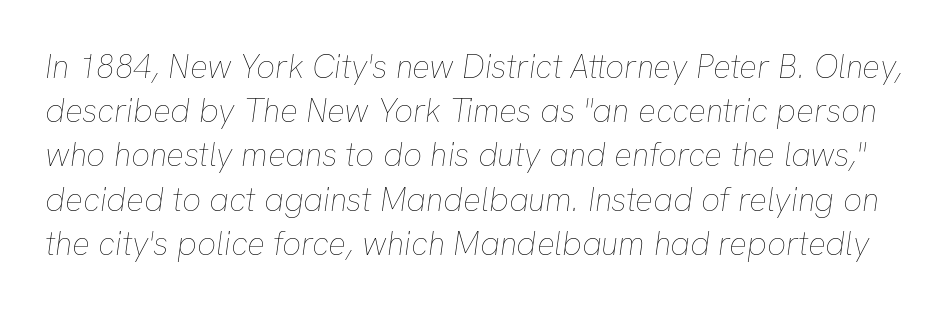
The image shows 33 px thin type, italic (leaning right); set normal line spacing (1.34x), normal letter spacing, not underlined; low stroke contrast and a medium x-height.
